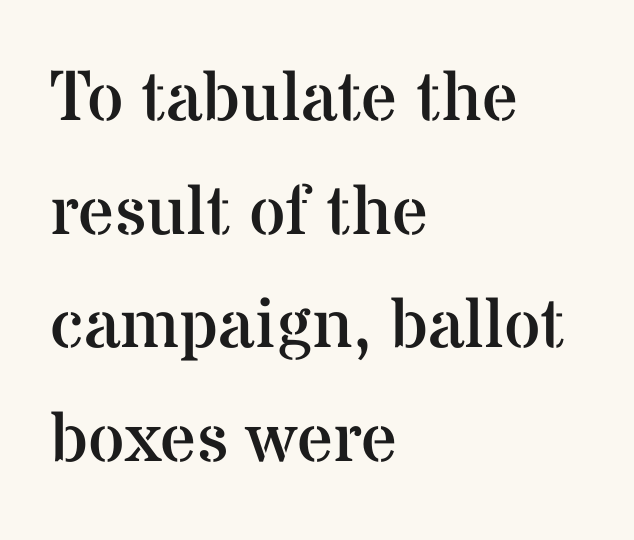
The image shows 71 px regular-weight serif type, upright; set left-aligned, normal line spacing (1.6x), normal letter spacing, not underlined; medium stroke contrast and a medium x-height.
